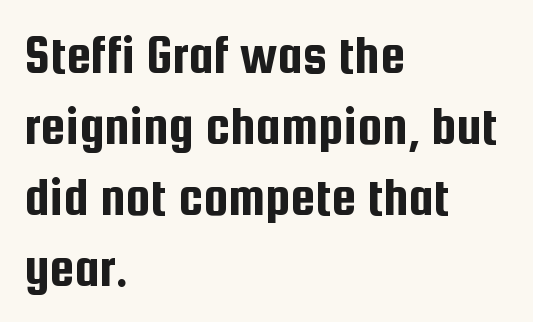
The image shows 56 px condensed sans-serif type, upright; set left-aligned, normal line spacing (1.27x), normal letter spacing, not underlined; low stroke contrast and a medium x-height.
